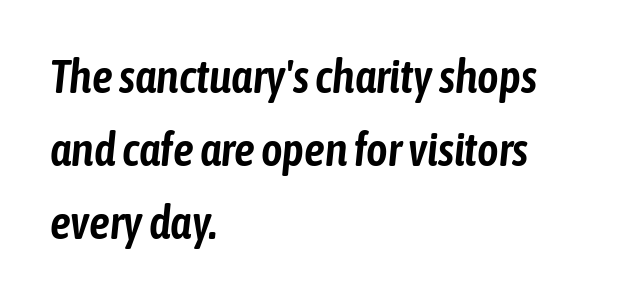
The specimen reads as italic at a glance. The tracking reads as untouched default to a designer's eye. The compositor pushed each line to the left boundary. Glance below the letters and you will spot only blank space.
